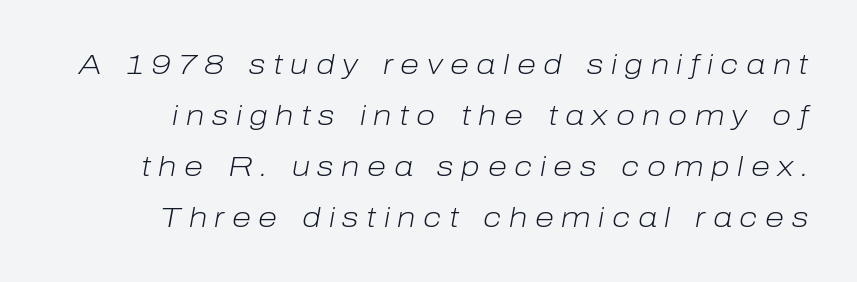
Q: Is the text bold? A: No.
Q: Is the text italic (slanted)? A: Yes, it leans right by about 10 degrees.
Q: Is the text underlined? A: No.
Q: Is the spacing between letters normal or unusually wide? A: Unusually wide.
Q: Width (condensed, normal, or wide)? A: Normal.
Q: Stroke contrast? A: Low.
Q: x-height? A: Medium.
Q: Monospaced? A: No.
